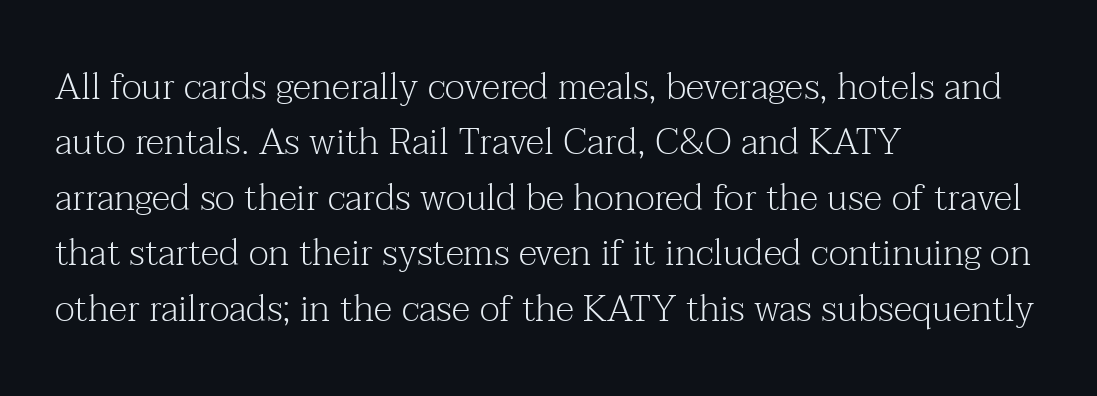
The image shows 37 px light serif type, upright; set left-aligned, normal line spacing (1.5x), normal letter spacing, not underlined; medium stroke contrast and a medium x-height.
